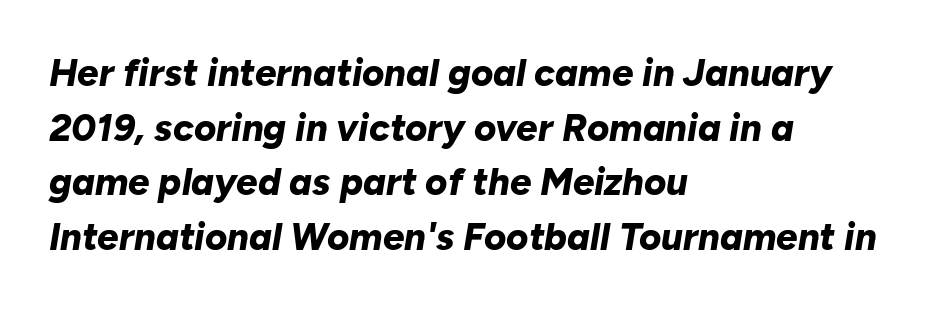
The space directly below the letters is spotless. The paragraph has a hard left edge and a soft right edge. These lines are rendered in a variable-pitch font. This rendering leaves character spacing at its baseline value. Heavy-handed strokes throughout: this text is bold.
